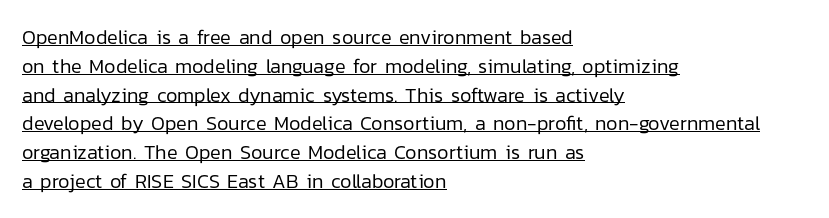
Weight: regular or lighter. Tall strokes in this sample are plumb rather than angled. This sample keeps an unexceptional amount of space between lines. The horizontal fit of the characters is conventional and even. The glyphs are accompanied by a horizontal stroke just below them. The text block is weighted toward the left margin, trailing off unevenly rightward.
